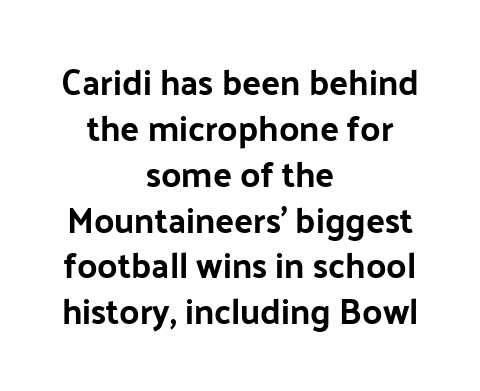
Q: Is the text italic (slanted)? A: No, it is upright.
Q: Is the typeface a serif or a sans-serif typeface? A: Sans-serif.
Q: Is the text underlined? A: No.
Q: How is the paragraph aligned? A: Centered.
Q: Is the spacing between letters normal or unusually wide? A: Normal.
Q: Is the spacing between lines tight, normal or loose? A: Normal.
Q: Width (condensed, normal, or wide)? A: Normal.
Q: Stroke contrast? A: Low.
Q: x-height? A: Medium.
Q: Monospaced? A: No.
